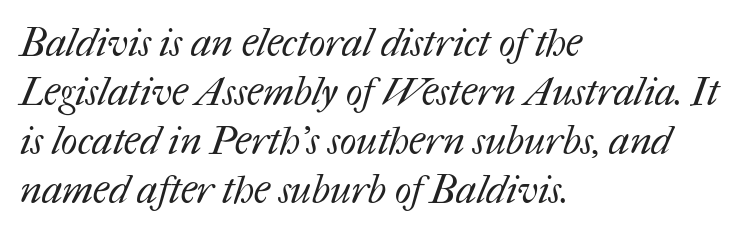
The image shows 39 px regular-weight type; set left-aligned, normal line spacing (1.26x), normal letter spacing, not underlined; medium stroke contrast and a medium x-height.
